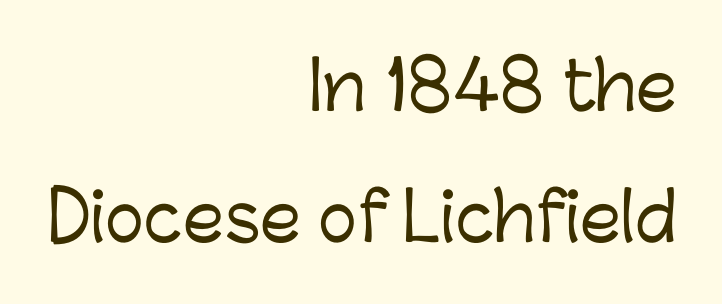
Serifs: no, the terminals of the letterforms are clean. This is roman type, the default non-slanted kind. You could not count columns in this text — the font is proportionally spaced. Interline gaps are noticeably wide in this sample. Nobody touched the tracking dial on this one.
